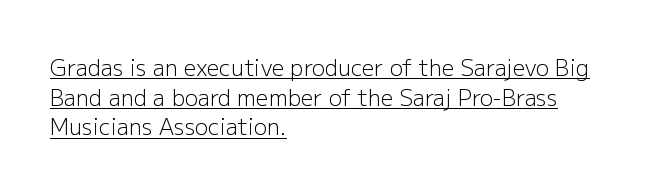
{"italic": "no", "bold": "no", "underline": "yes", "align": "left", "line_spacing": "normal", "line_spacing_ratio": 1.35, "letter_spacing": "normal", "letter_spacing_em": 0.0, "glyph_px": 22}
